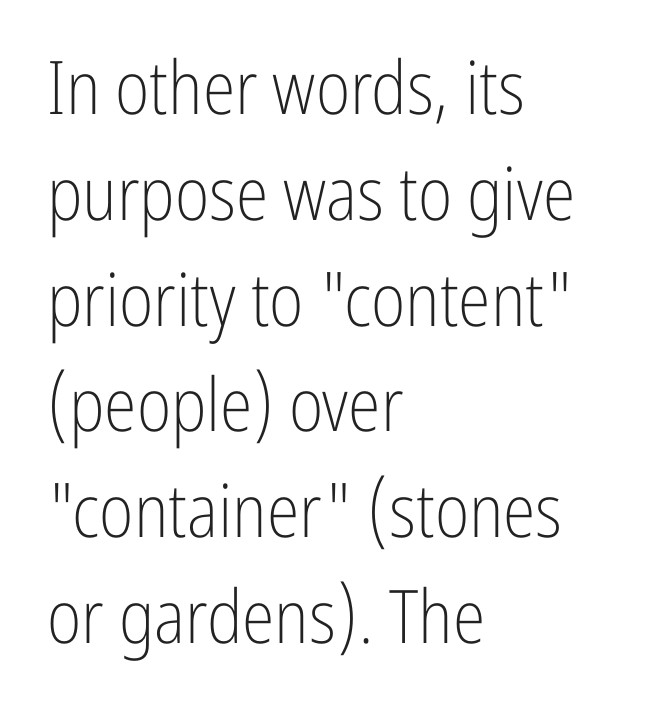
{"serif": "no", "italic": "no", "bold": "no", "weight": "light", "width": "condensed", "stroke_contrast": "low", "x_height": "medium", "monospaced": "no", "underline": "no", "align": "left", "line_spacing": "normal", "line_spacing_ratio": 1.43, "letter_spacing": "normal", "letter_spacing_em": 0.0, "glyph_px": 74}
